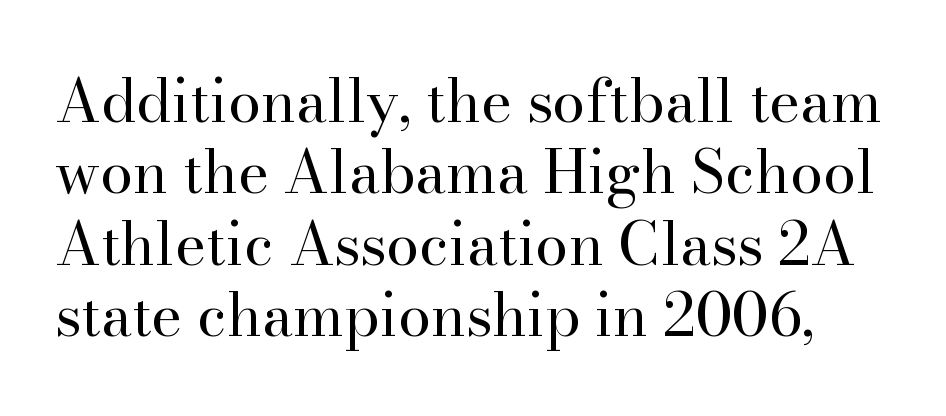
The image shows 59 px regular-weight serif type, upright; set line spacing 1.21x, normal letter spacing, not underlined; high stroke contrast and a small x-height.
